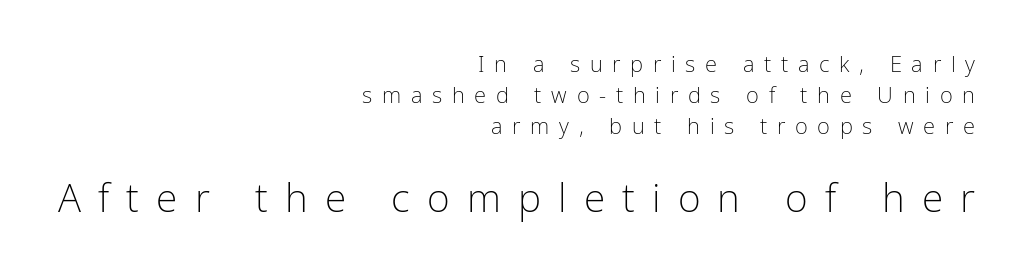
Q: Is the text bold? A: No.
Q: Is the text italic (slanted)? A: No, it is upright.
Q: Is the typeface a serif or a sans-serif typeface? A: Sans-serif.
Q: Is the text underlined? A: No.
Q: How is the paragraph aligned? A: Right-aligned.
Q: Is the spacing between letters normal or unusually wide? A: Unusually wide.
Q: Is the spacing between lines tight, normal or loose? A: Normal.
Q: Which block of text is set in a larger size, the first (top) or the second (bottom)? A: The second (bottom) one.
Q: Width (condensed, normal, or wide)? A: Condensed.
Q: Stroke contrast? A: Low.
Q: x-height? A: Medium.
Q: Monospaced? A: No.
